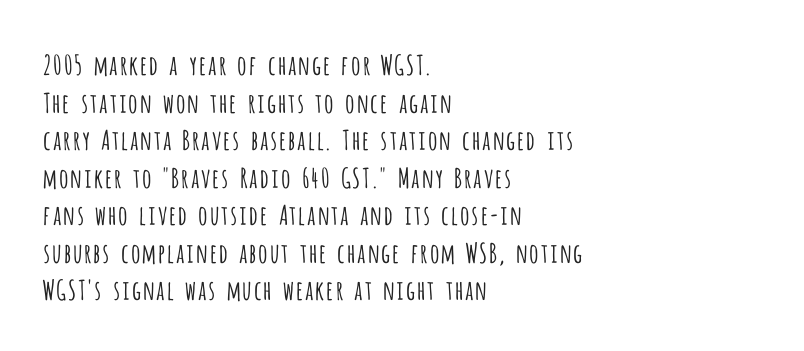
{"italic": "no", "bold": "no", "underline": "no", "align": "left", "line_spacing": "normal", "line_spacing_ratio": 1.39, "letter_spacing": "normal", "letter_spacing_em": 0.0, "glyph_px": 27}
